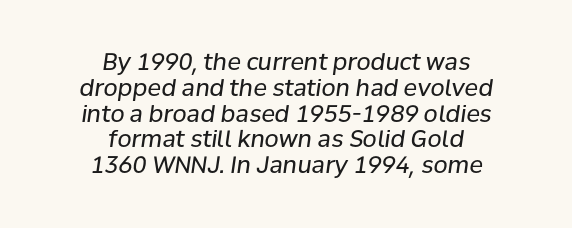
Q: Is the text bold? A: No.
Q: Is the text italic (slanted)? A: Yes, it leans right by about 8 degrees.
Q: Is the text underlined? A: No.
Q: How is the paragraph aligned? A: Centered.
Q: Is the spacing between letters normal or unusually wide? A: Normal.
Q: Is the spacing between lines tight, normal or loose? A: Tight.
